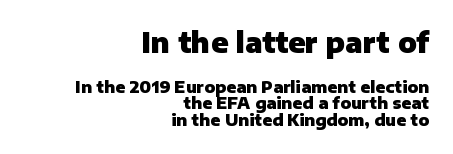
{"serif": "no", "italic": "no", "bold": "yes", "weight": "heavy", "width": "normal", "stroke_contrast": "low", "x_height": "medium", "monospaced": "no", "underline": "no", "align": "right", "line_spacing": "tight", "line_spacing_ratio": 1.04, "letter_spacing": "normal", "letter_spacing_em": 0.0, "larger_block": "first", "size_ratio": 1.75, "glyph_px": 28}
